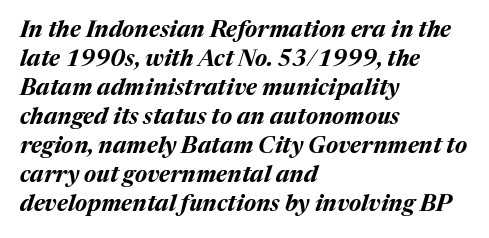
The image shows 23 px bold type, italic (leaning right); set left-aligned, normal line spacing (1.26x), normal letter spacing, not underlined.
